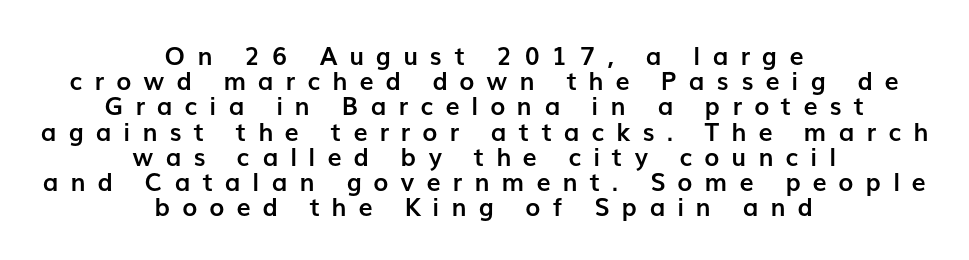
The image shows 25 px bold type, upright; set centered, tight line spacing (1.01x), unusually wide letter spacing (+0.49 em), not underlined.
